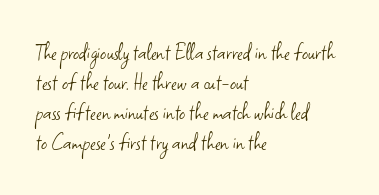
Q: Is the text bold? A: No.
Q: Is the text italic (slanted)? A: Yes.
Q: Is the text underlined? A: No.
Q: How is the paragraph aligned? A: Left-aligned.
Q: Is the spacing between letters normal or unusually wide? A: Normal.
Q: Is the spacing between lines tight, normal or loose? A: Normal.
